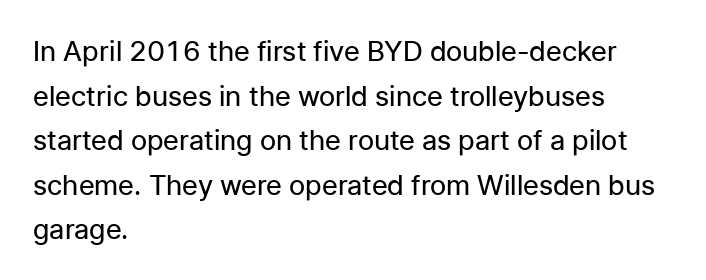
The image shows 28 px regular-weight sans-serif type, upright; set left-aligned, normal line spacing (1.59x), normal letter spacing, not underlined; low stroke contrast and a medium x-height.
